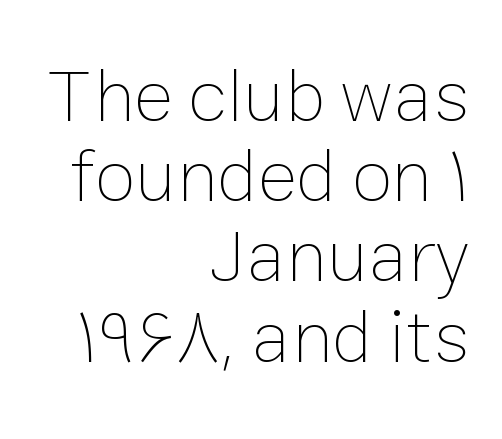
Q: Is the text bold? A: No.
Q: Is the text italic (slanted)? A: No, it is upright.
Q: Is the text underlined? A: No.
Q: How is the paragraph aligned? A: Right-aligned.
Q: Is the spacing between letters normal or unusually wide? A: Normal.
Q: Is the spacing between lines tight, normal or loose? A: Tight.
Q: Width (condensed, normal, or wide)? A: Normal.
Q: Stroke contrast? A: Low.
Q: x-height? A: Medium.
Q: Monospaced? A: No.
